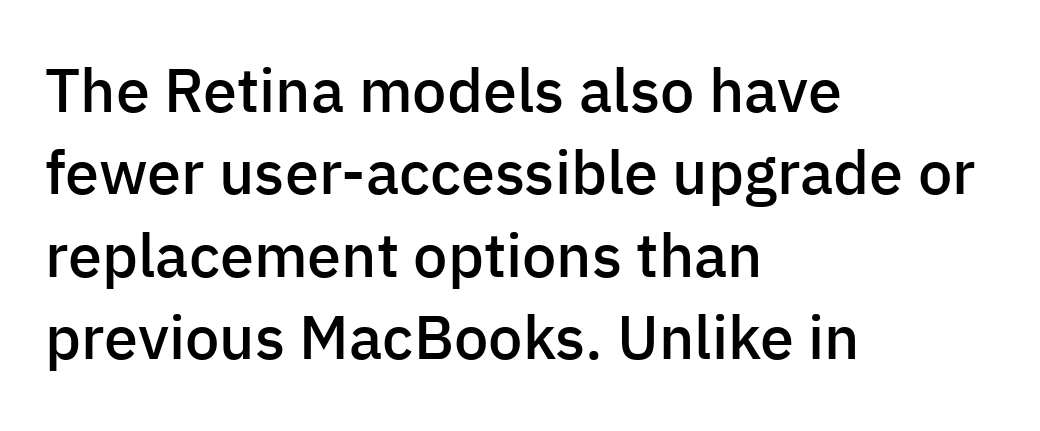
Examine the stroke ends and you'll find no serifs. The lines sit at an ordinary, default distance from one another. The face used here is proportionally spaced, like ordinary book or web type. This rendering leaves character spacing at its baseline value.
